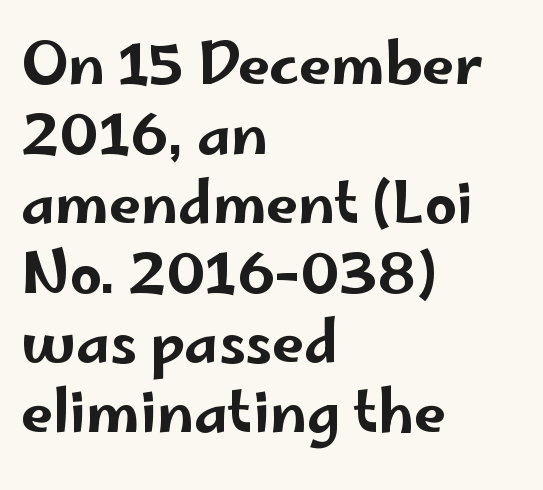
Q: Is the text italic (slanted)? A: No, it is upright.
Q: Is the typeface a serif or a sans-serif typeface? A: Sans-serif.
Q: Is the text underlined? A: No.
Q: How is the paragraph aligned? A: Left-aligned.
Q: Is the spacing between letters normal or unusually wide? A: Normal.
Q: Width (condensed, normal, or wide)? A: Wide.
Q: Stroke contrast? A: Low.
Q: x-height? A: Small.
Q: Monospaced? A: No.
